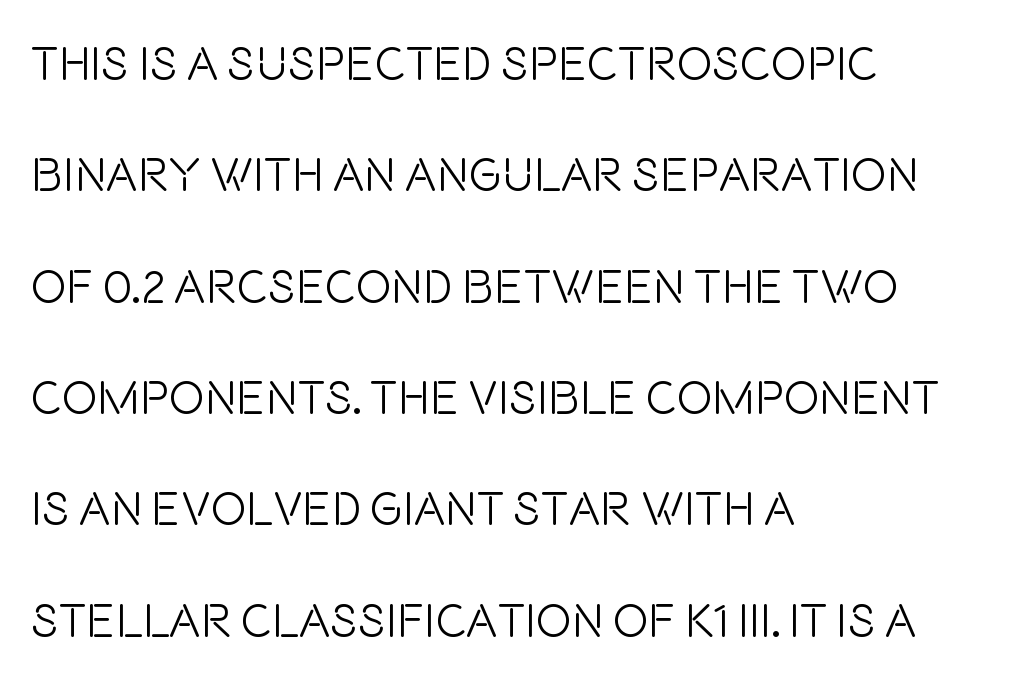
{"serif": "no", "italic": "no", "bold": "no", "weight": "light", "width": "condensed", "stroke_contrast": "low", "x_height": "large", "monospaced": "no", "underline": "no", "align": "left", "line_spacing": "loose", "line_spacing_ratio": 2.32, "letter_spacing": "normal", "letter_spacing_em": 0.0, "glyph_px": 48}
